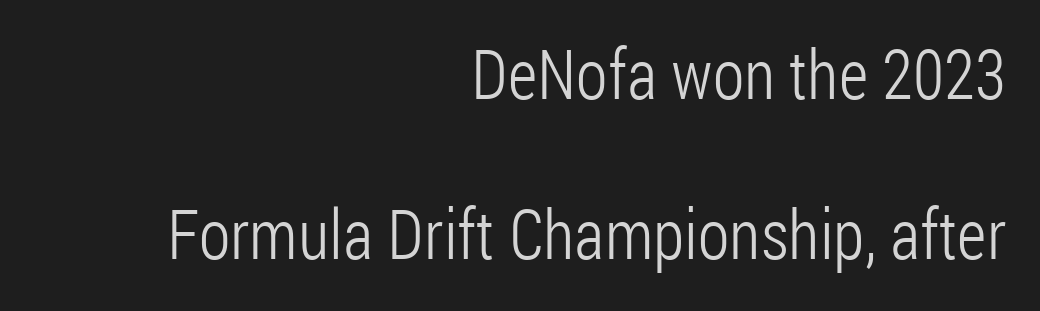
Q: Is the text bold? A: No.
Q: Is the text italic (slanted)? A: No, it is upright.
Q: Is the typeface a serif or a sans-serif typeface? A: Sans-serif.
Q: Is the text underlined? A: No.
Q: How is the paragraph aligned? A: Right-aligned.
Q: Is the spacing between letters normal or unusually wide? A: Normal.
Q: Is the spacing between lines tight, normal or loose? A: Loose.
Q: Width (condensed, normal, or wide)? A: Condensed.
Q: Stroke contrast? A: Low.
Q: x-height? A: Medium.
Q: Monospaced? A: No.
